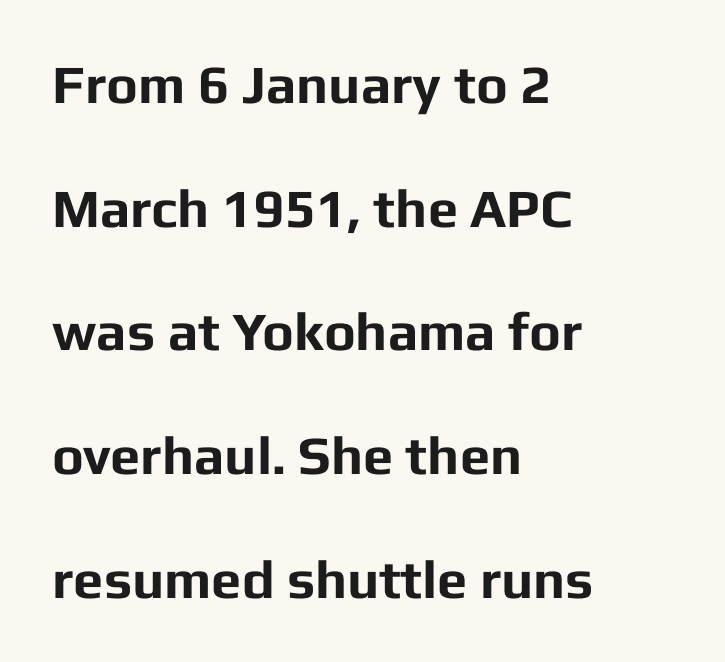
{"serif": "no", "italic": "no", "bold": "yes", "weight": "bold", "width": "normal", "stroke_contrast": "low", "x_height": "medium", "monospaced": "no", "underline": "no", "align": "left", "line_spacing": "loose", "line_spacing_ratio": 2.29, "letter_spacing": "normal", "letter_spacing_em": 0.0, "glyph_px": 54}
